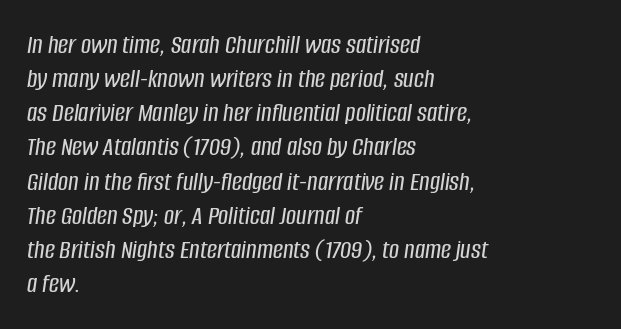
Letters rest on an invisible, unmarked baseline. The paragraph shown leans on its left margin. Italic: yes, the glyphs are oblique. The horizontal fit of the characters is conventional and even. Think of a printed novel: that variable character pitch is what you see here.
